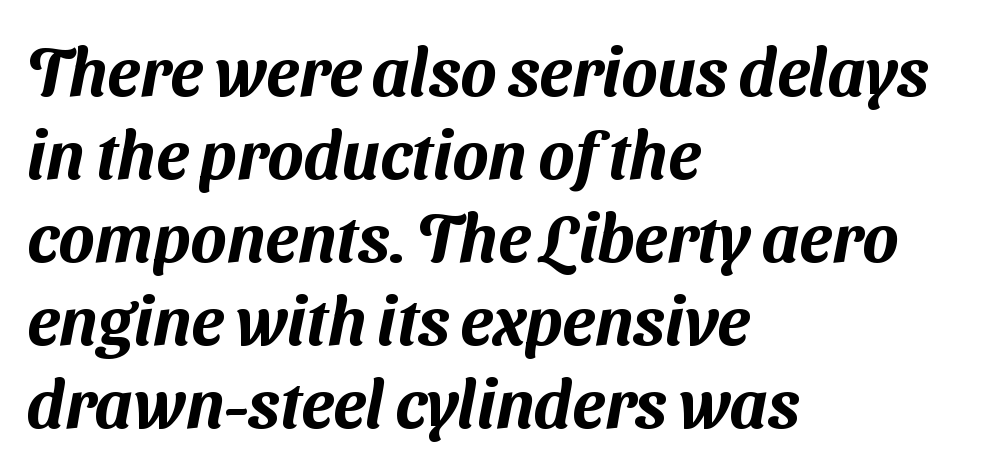
Q: Is the typeface a serif or a sans-serif typeface? A: Sans-serif.
Q: Is the text underlined? A: No.
Q: How is the paragraph aligned? A: Left-aligned.
Q: Is the spacing between letters normal or unusually wide? A: Normal.
Q: Width (condensed, normal, or wide)? A: Normal.
Q: Stroke contrast? A: Medium.
Q: x-height? A: Medium.
Q: Monospaced? A: No.
